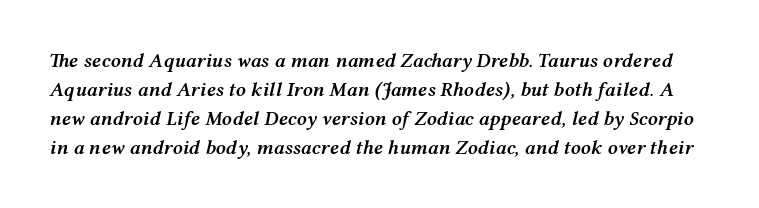
Q: Is the text bold? A: Semi-bold.
Q: Is the text italic (slanted)? A: Yes, it leans right by about 12 degrees.
Q: Is the text underlined? A: No.
Q: Is the spacing between letters normal or unusually wide? A: Normal.
Q: Is the spacing between lines tight, normal or loose? A: Normal.
